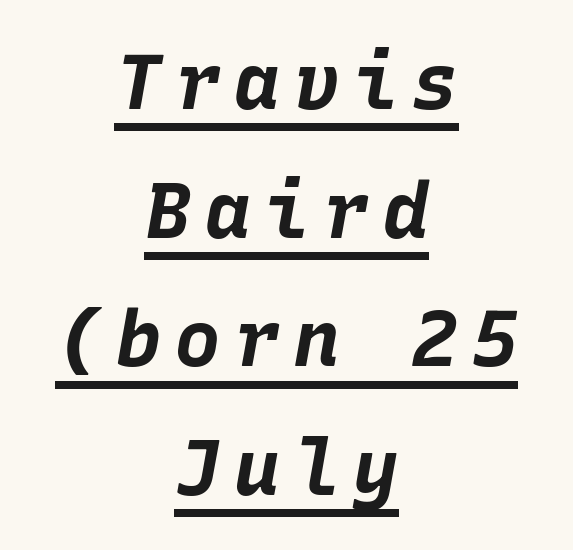
Q: Is the text bold? A: Yes.
Q: Is the text italic (slanted)? A: Yes, it leans right by about 10 degrees.
Q: Is the text underlined? A: Yes.
Q: How is the paragraph aligned? A: Centered.
Q: Is the spacing between lines tight, normal or loose? A: Normal.
Q: Width (condensed, normal, or wide)? A: Normal.
Q: Stroke contrast? A: Low.
Q: x-height? A: Large.
Q: Monospaced? A: Yes.
